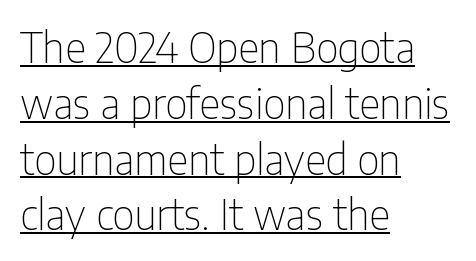
{"serif": "no", "italic": "no", "bold": "no", "weight": "thin", "width": "condensed", "stroke_contrast": "low", "x_height": "medium", "monospaced": "no", "underline": "yes", "align": "left", "line_spacing": "normal", "line_spacing_ratio": 1.36, "letter_spacing": "normal", "letter_spacing_em": 0.0, "glyph_px": 41}
